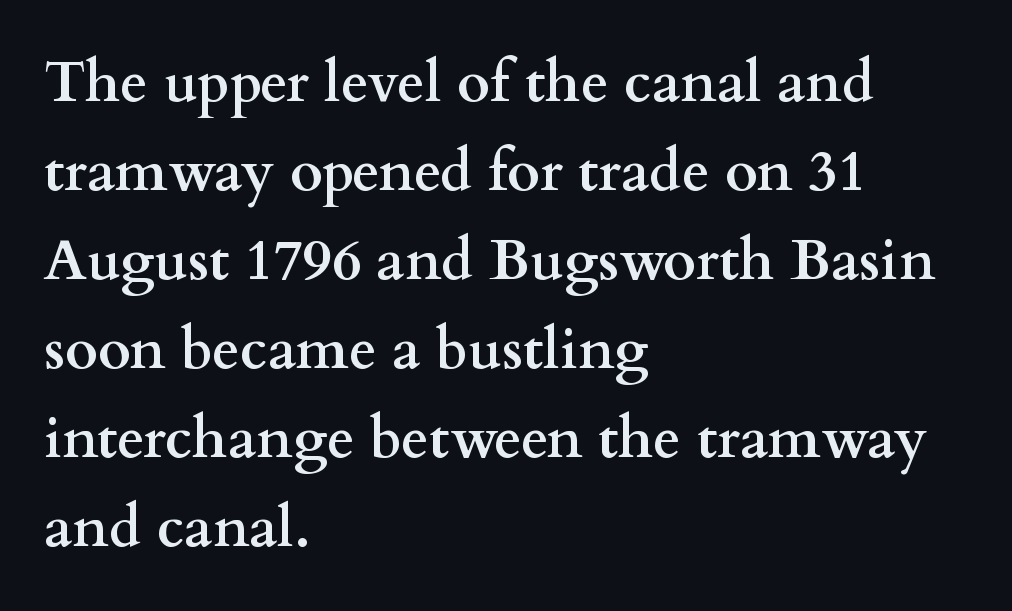
{"serif": "yes", "italic": "no", "bold": "yes", "weight": "semibold", "width": "wide", "stroke_contrast": "medium", "x_height": "small", "monospaced": "no", "underline": "no", "align": "left", "line_spacing": "normal", "line_spacing_ratio": 1.56, "letter_spacing": "normal", "letter_spacing_em": 0.0, "glyph_px": 57}
